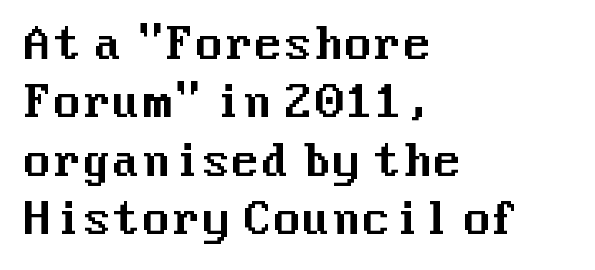
Vertical strokes here are truly vertical. You can tell from the bare stems that sans-serif type was used. Teacher's note: observe the even left margin — that is flush-left alignment. Look at the tracking — it's just the regular setting, nothing added.
